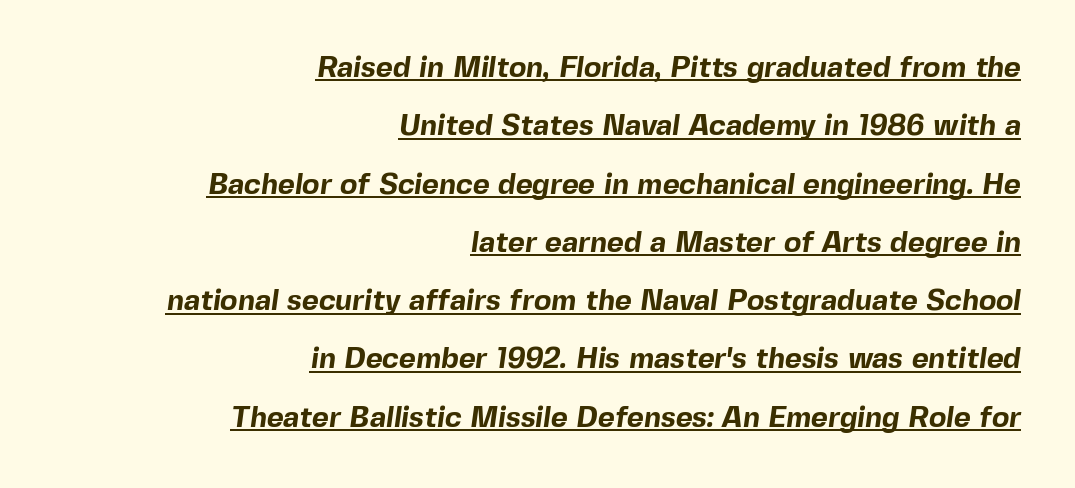
{"serif": "no", "bold": "yes", "weight": "bold", "width": "normal", "x_height": "medium", "monospaced": "no", "underline": "yes", "align": "right", "line_spacing": "loose", "line_spacing_ratio": 2.01, "letter_spacing": "normal", "letter_spacing_em": 0.0, "glyph_px": 29}
